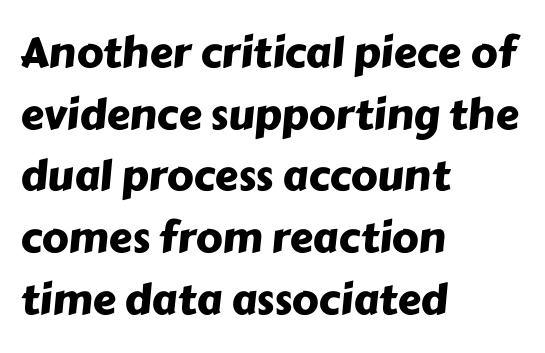
{"serif": "no", "width": "normal", "stroke_contrast": "low", "x_height": "medium", "monospaced": "no", "underline": "no", "align": "left", "line_spacing": "normal", "line_spacing_ratio": 1.47, "letter_spacing": "normal", "letter_spacing_em": 0.0, "glyph_px": 42}
